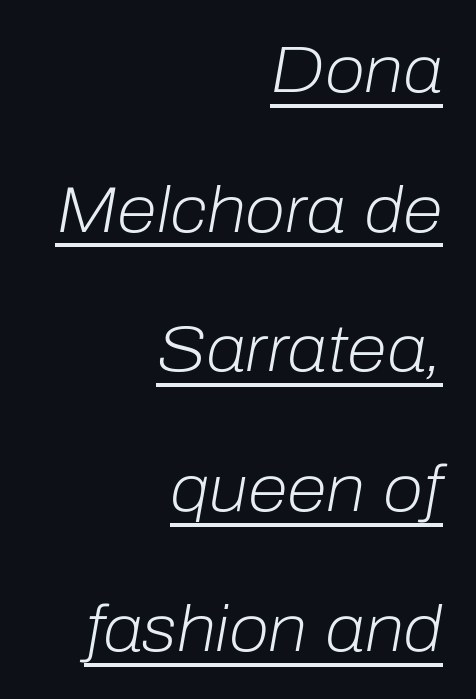
The image shows 65 px light type, italic (leaning right); set right-aligned, loose line spacing (2.15x), normal letter spacing, underlined; low stroke contrast and a medium x-height.
